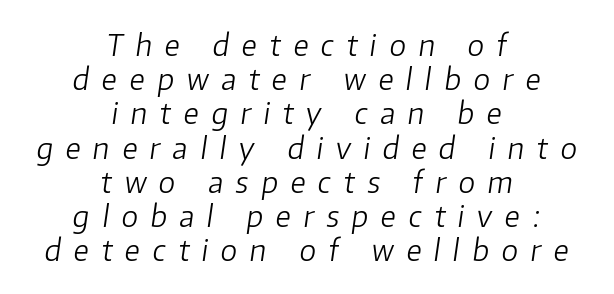
The image shows 30 px light type, italic (leaning right); set centered, tight line spacing (1.14x), unusually wide letter spacing (+0.42 em), not underlined; low stroke contrast and a medium x-height.
